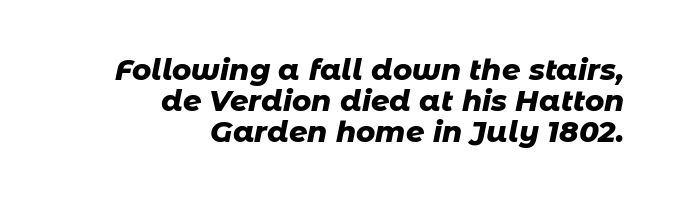
A student would call this right alignment; a typographer would say flush right, rag left. Looks like regular typesetting: each glyph gets only the width it needs. Typesetter's note: full bold, strokes at maximum text heaviness. Compared with typical body copy, the letter spacing here is the same.
